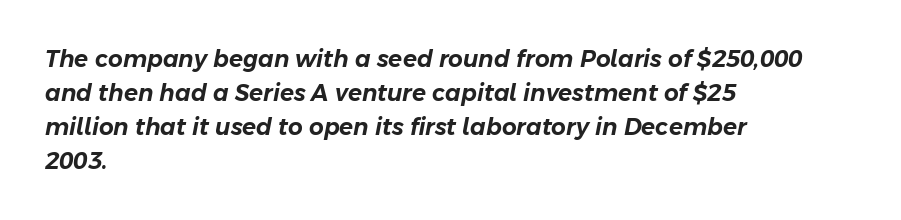
Designer's note — italics engaged. Which margin do the lines hug? The left one — the right edge is uneven. Bare-footed words on every line. The line texture is even and compact thanks to regular tracking. These lines sit exactly where default settings would place them.
